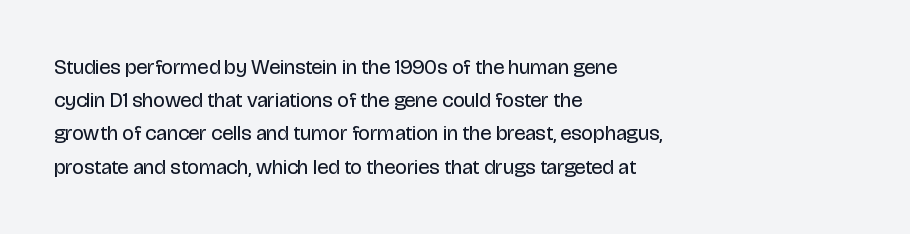
Q: Is the text bold? A: No.
Q: Is the text italic (slanted)? A: No, it is upright.
Q: Is the text underlined? A: No.
Q: How is the paragraph aligned? A: Left-aligned.
Q: Is the spacing between letters normal or unusually wide? A: Normal.
Q: Is the spacing between lines tight, normal or loose? A: Normal.
